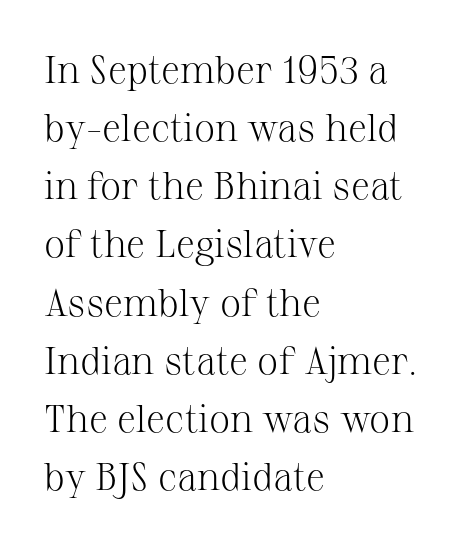
The image shows 38 px light serif type, upright; set left-aligned, normal line spacing (1.53x), normal letter spacing, not underlined; medium stroke contrast and a medium x-height.
